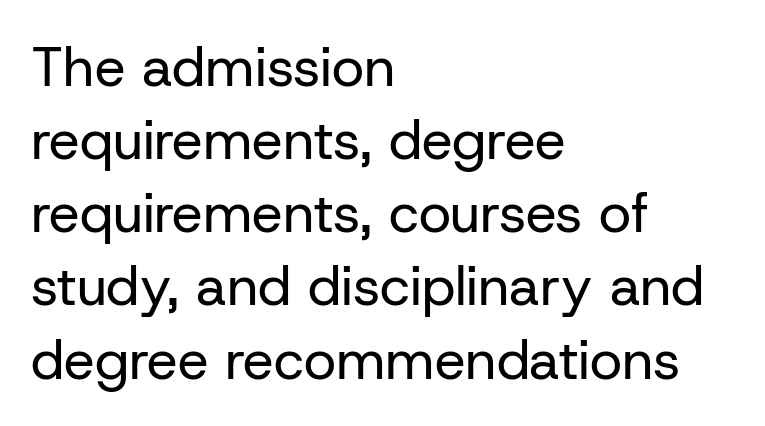
{"serif": "no", "italic": "no", "bold": "no", "weight": "regular", "width": "normal", "stroke_contrast": "low", "x_height": "medium", "monospaced": "no", "underline": "no", "align": "left", "line_spacing": "normal", "line_spacing_ratio": 1.33, "letter_spacing": "normal", "letter_spacing_em": 0.0, "glyph_px": 55}
